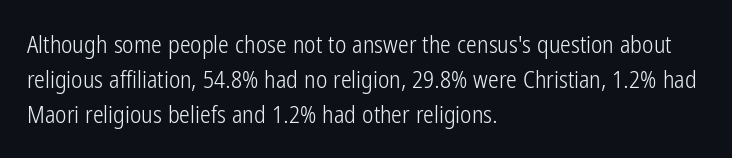
Q: Is the text bold? A: No.
Q: Is the text italic (slanted)? A: No, it is upright.
Q: Is the text underlined? A: No.
Q: How is the paragraph aligned? A: Left-aligned.
Q: Is the spacing between letters normal or unusually wide? A: Normal.
Q: Is the spacing between lines tight, normal or loose? A: Normal.
